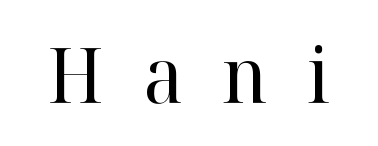
{"serif": "yes", "italic": "no", "bold": "no", "weight": "regular", "width": "normal", "stroke_contrast": "high", "x_height": "medium", "monospaced": "no", "underline": "no", "letter_spacing": "wide", "letter_spacing_em": 0.5, "glyph_px": 77}
